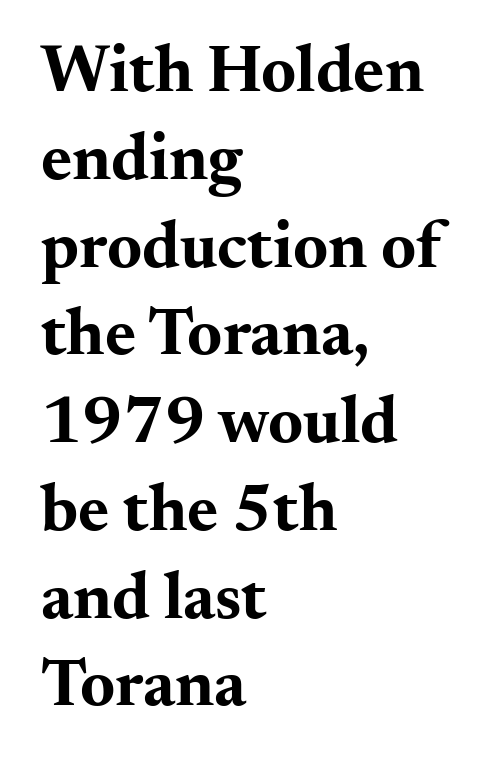
Q: Is the text bold? A: Yes.
Q: Is the text italic (slanted)? A: No, it is upright.
Q: Is the typeface a serif or a sans-serif typeface? A: Serif.
Q: Is the text underlined? A: No.
Q: How is the paragraph aligned? A: Left-aligned.
Q: Is the spacing between letters normal or unusually wide? A: Normal.
Q: Is the spacing between lines tight, normal or loose? A: Normal.
Q: Width (condensed, normal, or wide)? A: Wide.
Q: Stroke contrast? A: Medium.
Q: x-height? A: Small.
Q: Monospaced? A: No.
